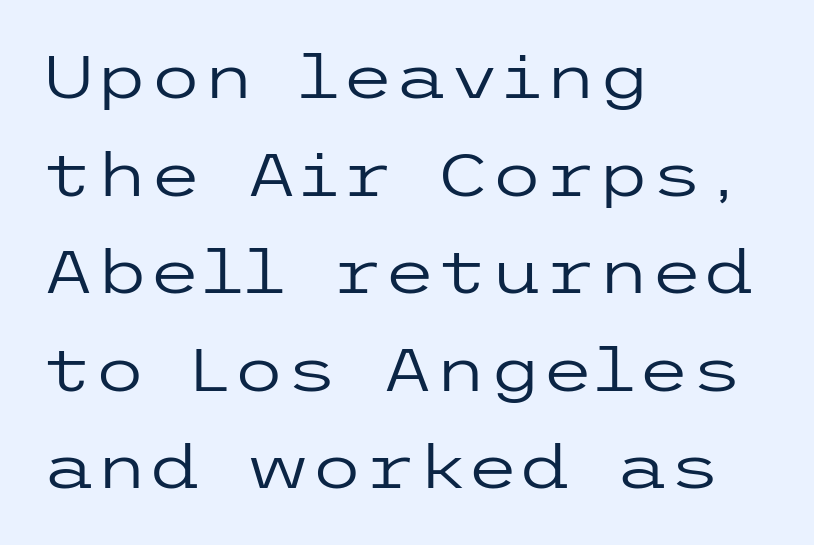
No chunkiness to these letters — they're not bold. Notice how descenders clear the ascenders below comfortably — that's standard leading. Type style note: lacks serifs. The lines are quadded left.
